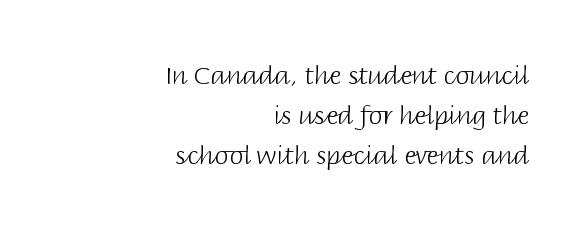
{"italic": "no", "bold": "no", "underline": "no", "align": "right", "line_spacing": "normal", "line_spacing_ratio": 1.6, "letter_spacing": "normal", "letter_spacing_em": 0.0, "glyph_px": 25}
